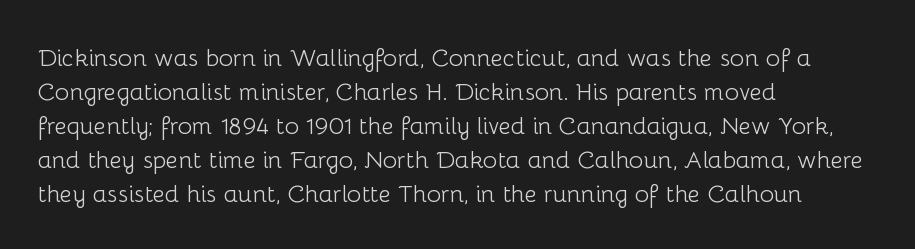
Q: Is the text bold? A: No.
Q: Is the text italic (slanted)? A: No, it is upright.
Q: Is the text underlined? A: No.
Q: How is the paragraph aligned? A: Left-aligned.
Q: Is the spacing between letters normal or unusually wide? A: Normal.
Q: Is the spacing between lines tight, normal or loose? A: Normal.
